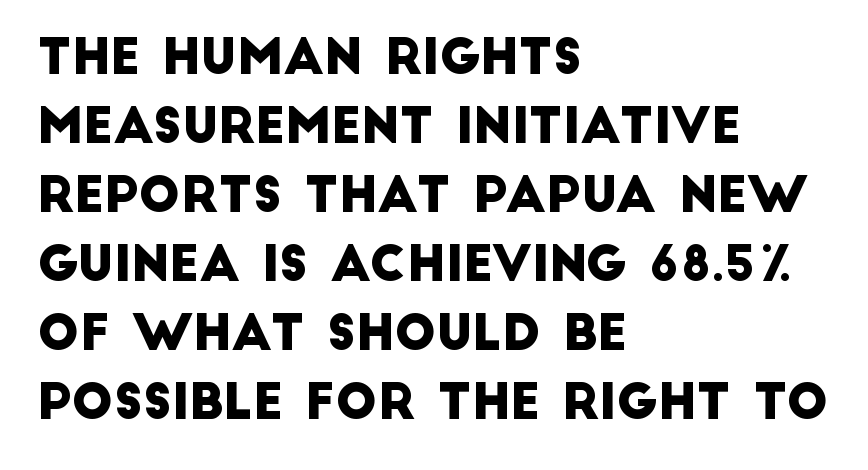
The image shows 49 px sans-serif type; set left-aligned, normal line spacing (1.41x), normal letter spacing, not underlined; low stroke contrast and a large x-height.
